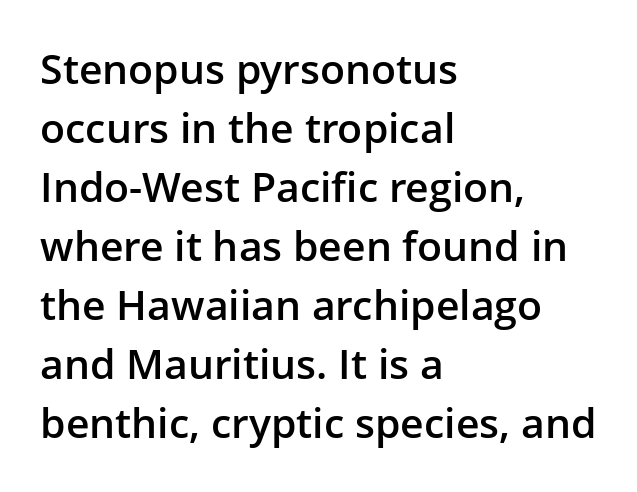
Q: Is the text bold? A: Semi-bold.
Q: Is the text italic (slanted)? A: No, it is upright.
Q: Is the typeface a serif or a sans-serif typeface? A: Sans-serif.
Q: Is the text underlined? A: No.
Q: How is the paragraph aligned? A: Left-aligned.
Q: Is the spacing between letters normal or unusually wide? A: Normal.
Q: Is the spacing between lines tight, normal or loose? A: Normal.
Q: Width (condensed, normal, or wide)? A: Normal.
Q: Stroke contrast? A: Low.
Q: x-height? A: Medium.
Q: Monospaced? A: No.
